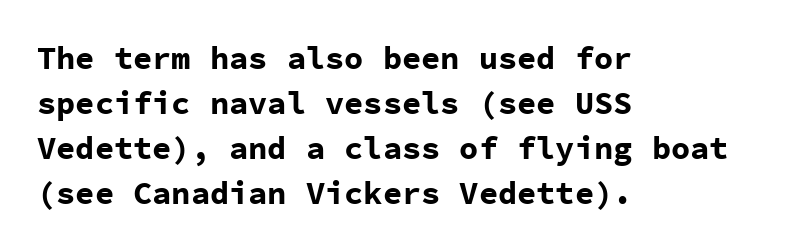
The image shows 32 px bold sans-serif type, upright, monospaced; set left-aligned, normal line spacing (1.41x), normal letter spacing, not underlined; low stroke contrast and a medium x-height.
